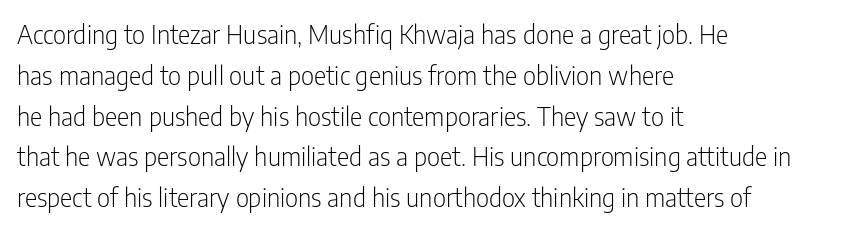
Q: Is the text bold? A: No.
Q: Is the text italic (slanted)? A: No, it is upright.
Q: Is the text underlined? A: No.
Q: How is the paragraph aligned? A: Left-aligned.
Q: Is the spacing between letters normal or unusually wide? A: Normal.
Q: Is the spacing between lines tight, normal or loose? A: Normal.
